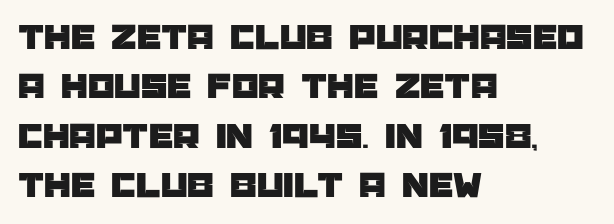
{"serif": "no", "italic": "no", "width": "normal", "stroke_contrast": "low", "x_height": "large", "monospaced": "no", "underline": "no", "align": "left", "line_spacing": "normal", "line_spacing_ratio": 1.3, "letter_spacing": "normal", "letter_spacing_em": 0.0, "glyph_px": 38}
